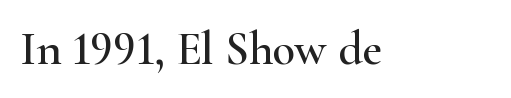
{"serif": "yes", "italic": "no", "width": "wide", "stroke_contrast": "high", "x_height": "small", "monospaced": "no", "underline": "no", "letter_spacing": "normal", "letter_spacing_em": 0.0, "glyph_px": 47}
